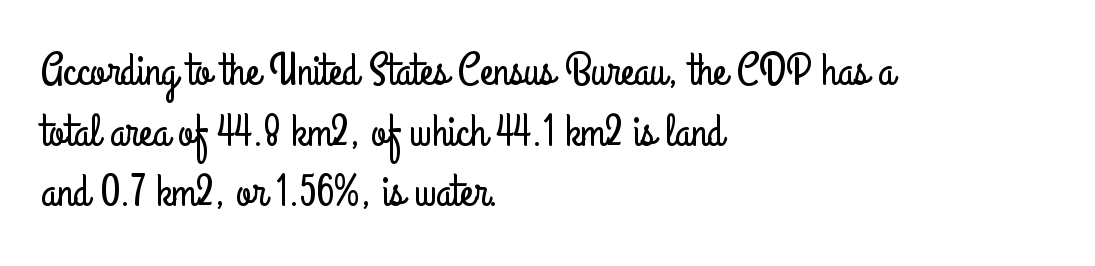
{"serif": "no", "width": "condensed", "stroke_contrast": "low", "x_height": "small", "monospaced": "no", "underline": "no", "align": "left", "line_spacing": "normal", "line_spacing_ratio": 1.35, "letter_spacing": "normal", "letter_spacing_em": 0.0, "glyph_px": 45}
